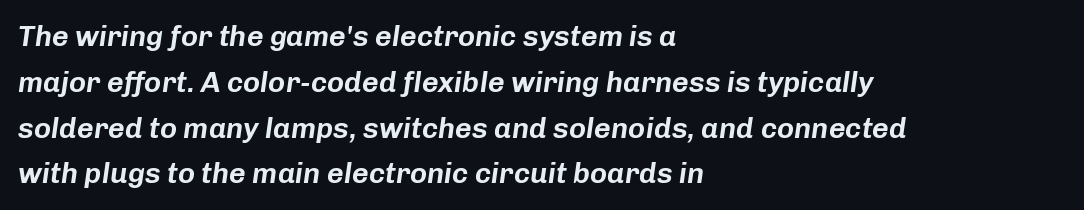
The space between consecutive lines is moderate. The face used here is proportionally spaced, like ordinary book or web type. The specimen reads as italic at a glance. The area under the type is left untouched. The type is set solid horizontally, with unmodified tracking.
